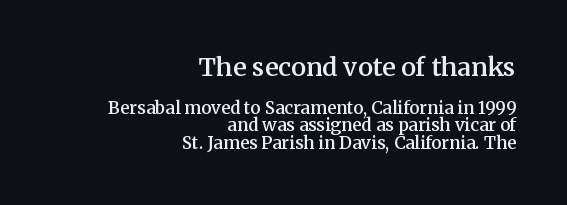
{"italic": "no", "bold": "semi", "underline": "no", "align": "right", "line_spacing": "tight", "line_spacing_ratio": 1.03, "letter_spacing": "normal", "letter_spacing_em": 0.0, "larger_block": "first", "size_ratio": 1.47, "glyph_px": 25}
